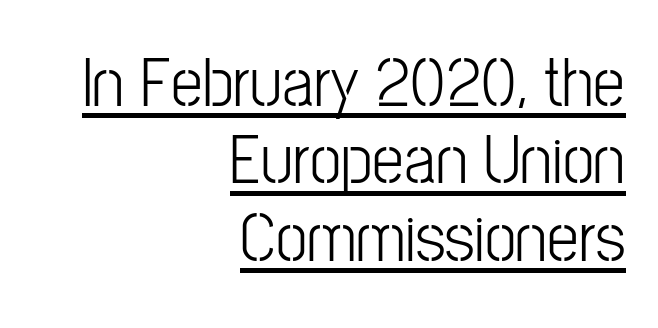
Rows of type sit shoulder to shoulder in the vertical direction. Horizontally, the lines are justified to the trailing edge only. The face used here is rendered with its standard letterfit. Check where the strokes stop: nothing finishes them off — pure sans. The face used here is proportionally spaced, like ordinary book or web type. A continuous stroke trails under the words, as in a hyperlink.
